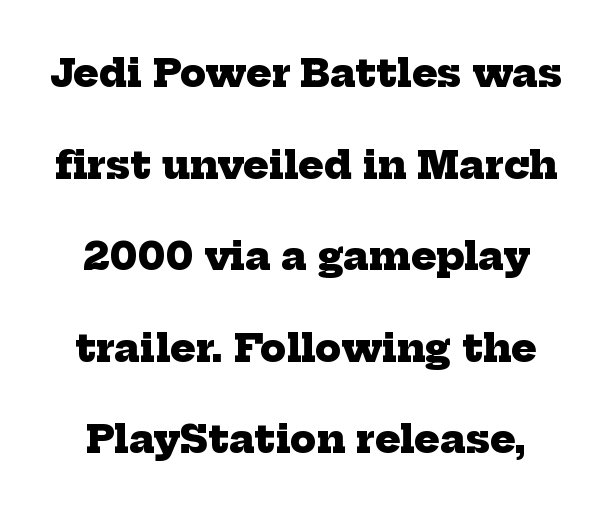
Q: Is the text bold? A: Yes.
Q: Is the typeface a serif or a sans-serif typeface? A: Serif.
Q: Is the text underlined? A: No.
Q: Is the spacing between letters normal or unusually wide? A: Normal.
Q: Is the spacing between lines tight, normal or loose? A: Loose.
Q: Width (condensed, normal, or wide)? A: Normal.
Q: Stroke contrast? A: Low.
Q: x-height? A: Medium.
Q: Monospaced? A: No.
